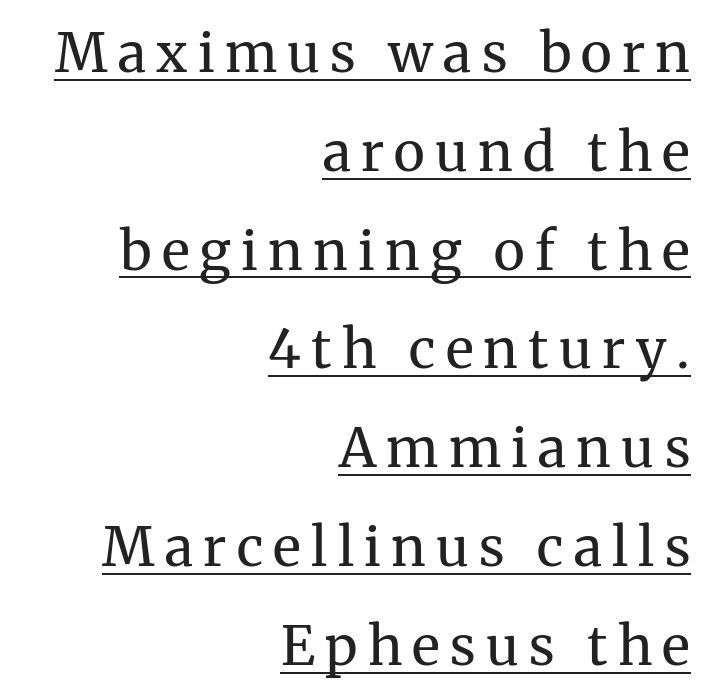
Q: Is the text bold? A: No.
Q: Is the text italic (slanted)? A: No, it is upright.
Q: Is the typeface a serif or a sans-serif typeface? A: Serif.
Q: Is the text underlined? A: Yes.
Q: How is the paragraph aligned? A: Right-aligned.
Q: Width (condensed, normal, or wide)? A: Normal.
Q: Stroke contrast? A: Medium.
Q: x-height? A: Medium.
Q: Monospaced? A: No.
